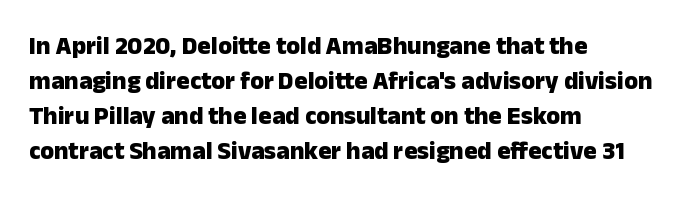
Nope, not italic — everything's standing straight. Regular leading. Teacher's note: observe the even left margin — that is flush-left alignment. The space beneath each line is pristine and unruled. Glyph-to-glyph distance matches everyday printed text.
